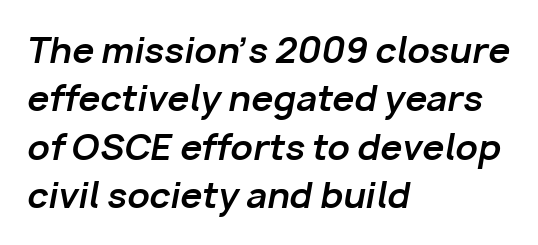
Q: Is the text bold? A: Yes.
Q: Is the text italic (slanted)? A: Yes, it leans right by about 10 degrees.
Q: Is the text underlined? A: No.
Q: How is the paragraph aligned? A: Left-aligned.
Q: Is the spacing between letters normal or unusually wide? A: Normal.
Q: Is the spacing between lines tight, normal or loose? A: Normal.
Q: Width (condensed, normal, or wide)? A: Normal.
Q: Stroke contrast? A: Low.
Q: x-height? A: Medium.
Q: Monospaced? A: No.
